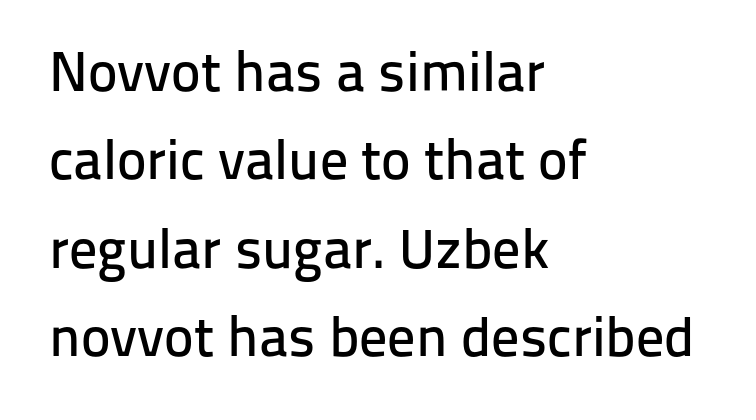
Q: Is the text italic (slanted)? A: No, it is upright.
Q: Is the typeface a serif or a sans-serif typeface? A: Sans-serif.
Q: Is the text underlined? A: No.
Q: How is the paragraph aligned? A: Left-aligned.
Q: Is the spacing between letters normal or unusually wide? A: Normal.
Q: Is the spacing between lines tight, normal or loose? A: Normal.
Q: Width (condensed, normal, or wide)? A: Normal.
Q: Stroke contrast? A: Low.
Q: x-height? A: Medium.
Q: Monospaced? A: No.
